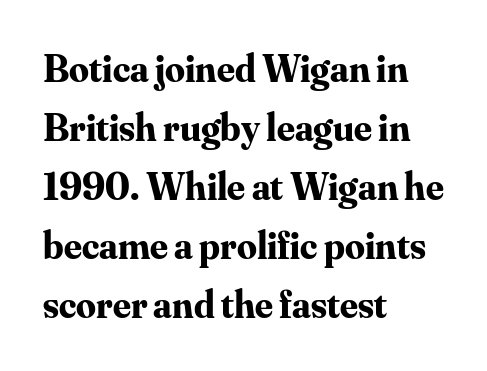
Nobody touched the tracking dial on this one. The passage shown stacks its lines at a standard gap. A dark, heavy texture on the line: the type is bold. Does the lettering tilt? It doesn't — this is upright.
